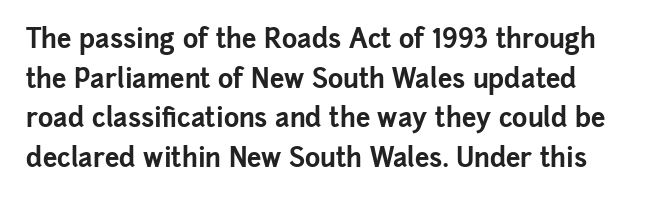
The image shows 26 px bold type, upright; set normal line spacing (1.52x), normal letter spacing, not underlined.
